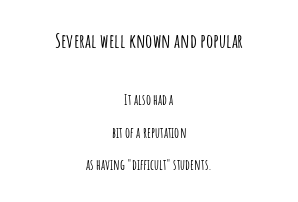
The type is set solid horizontally, with unmodified tracking. The area under the type is left untouched. Visually, the top section dominates because its glyphs are scaled up. Layout note: lines centered. The lettering stays uniformly vertical, giving the passage a roman look.
